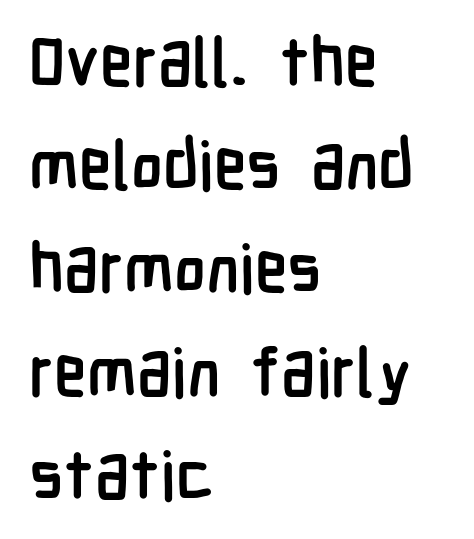
{"serif": "no", "italic": "no", "bold": "yes", "weight": "semibold", "width": "condensed", "stroke_contrast": "low", "x_height": "medium", "monospaced": "no", "underline": "no", "align": "left", "line_spacing": "normal", "line_spacing_ratio": 1.54, "letter_spacing": "normal", "letter_spacing_em": 0.0, "glyph_px": 67}
